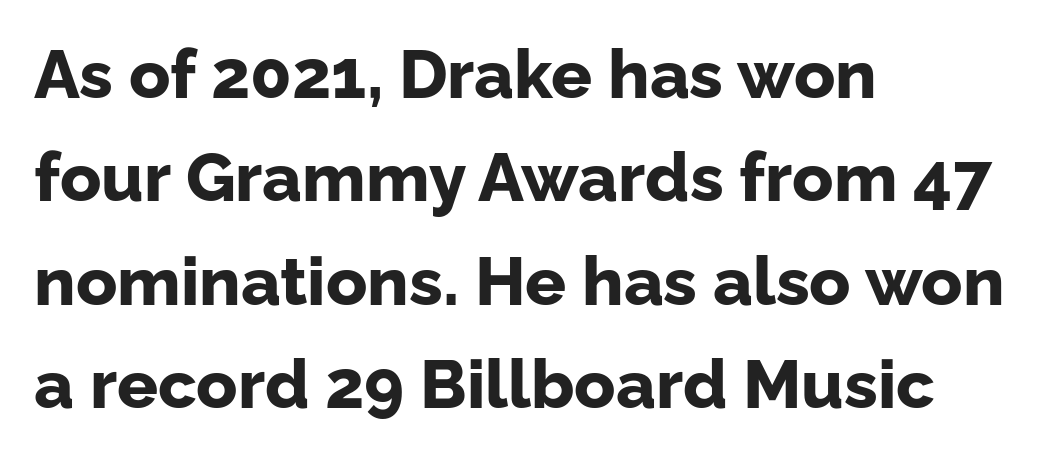
The image shows 68 px bold sans-serif type, upright; set left-aligned, normal line spacing (1.52x), normal letter spacing, not underlined; low stroke contrast and a medium x-height.
